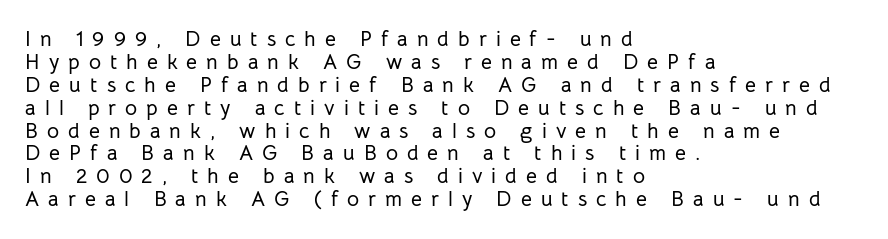
Q: Is the text italic (slanted)? A: No, it is upright.
Q: Is the text underlined? A: No.
Q: How is the paragraph aligned? A: Left-aligned.
Q: Is the spacing between letters normal or unusually wide? A: Unusually wide.
Q: Is the spacing between lines tight, normal or loose? A: Tight.
